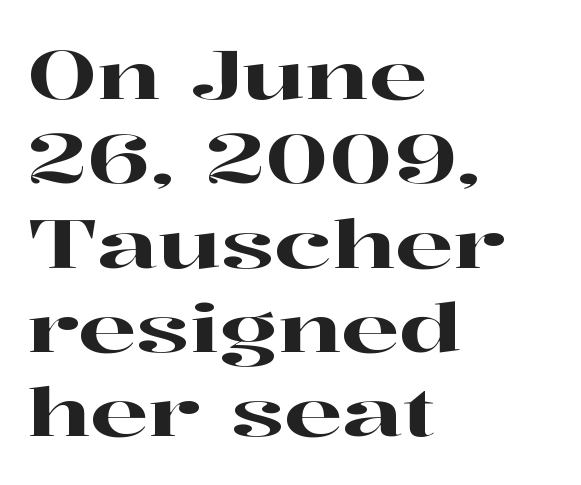
Q: Is the text italic (slanted)? A: No, it is upright.
Q: Is the typeface a serif or a sans-serif typeface? A: Serif.
Q: Is the text underlined? A: No.
Q: How is the paragraph aligned? A: Left-aligned.
Q: Is the spacing between letters normal or unusually wide? A: Normal.
Q: Width (condensed, normal, or wide)? A: Wide.
Q: Stroke contrast? A: High.
Q: x-height? A: Medium.
Q: Monospaced? A: No.
